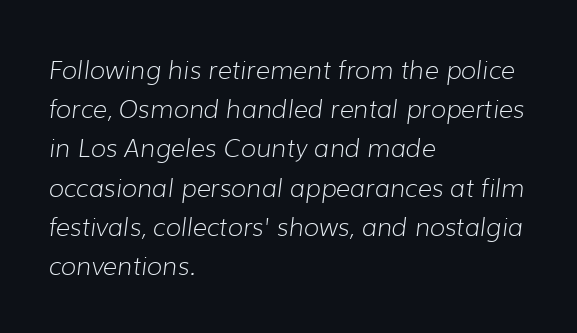
Honestly, there is no underline to notice here at all. The type is set solid horizontally, with unmodified tracking. Stroke thickness stays within the range of a standard reading face or lighter. Notice how descenders clear the ascenders below comfortably — that's standard leading. Observe the lean: these are italic letterforms. The paragraph has a hard left edge and a soft right edge.
